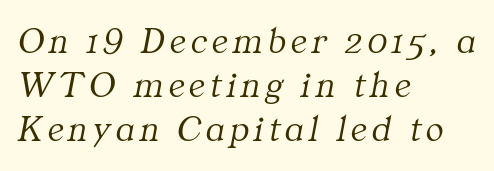
The image shows 37 px light serif type, italic (leaning right); set left-aligned, line spacing 1.19x, not underlined; medium stroke contrast and a medium x-height.
